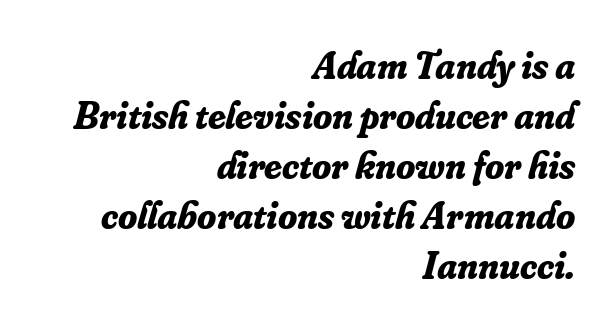
{"serif": "yes", "italic": "yes", "lean": "right", "slant_degrees": 16, "bold": "yes", "weight": "bold", "width": "normal", "stroke_contrast": "low", "x_height": "small", "monospaced": "no", "underline": "no", "align": "right", "line_spacing": "normal", "line_spacing_ratio": 1.28, "letter_spacing": "normal", "letter_spacing_em": 0.0, "glyph_px": 39}
